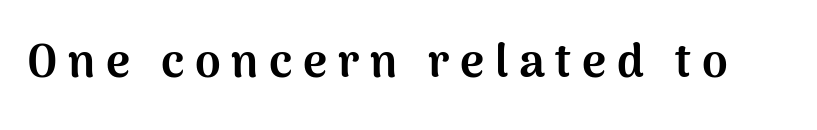
{"serif": "no", "italic": "no", "bold": "yes", "weight": "bold", "width": "normal", "stroke_contrast": "medium", "x_height": "medium", "monospaced": "no", "underline": "no", "letter_spacing": "wide", "letter_spacing_em": 0.23, "glyph_px": 46}
